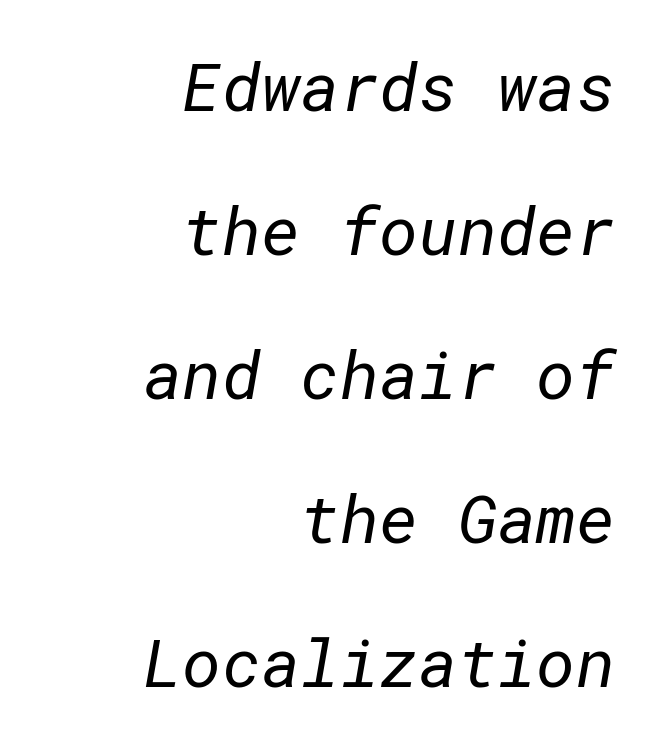
The type is set solid horizontally, with unmodified tracking. Is the block centered? No — it sits flush against the right margin. Summary of vertical rhythm: relaxed, with wide interline spacing. Nobody drew a line under any word here.
